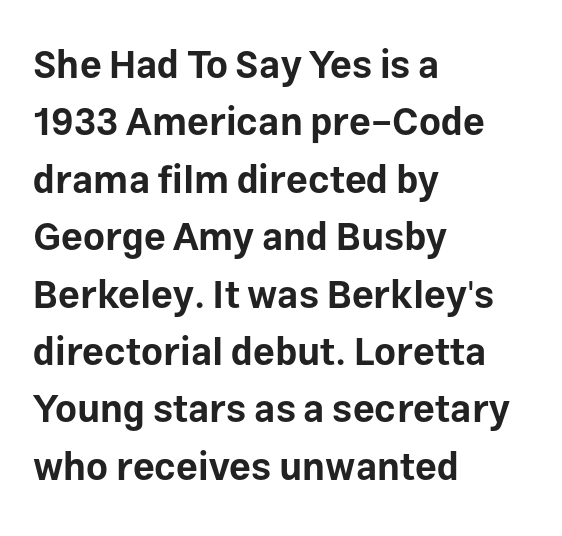
The image shows 38 px bold sans-serif type, upright; set left-aligned, normal line spacing (1.51x), normal letter spacing, not underlined; low stroke contrast and a medium x-height.
